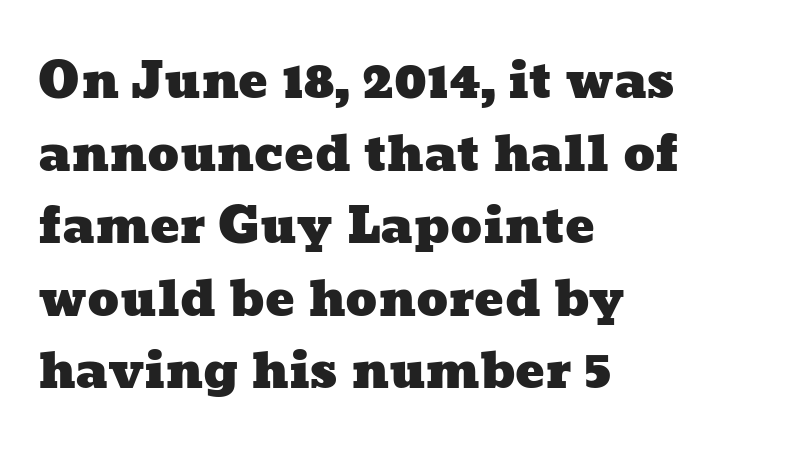
{"width": "wide", "stroke_contrast": "low", "x_height": "medium", "monospaced": "no", "underline": "no", "align": "left", "line_spacing": "normal", "line_spacing_ratio": 1.48, "letter_spacing": "normal", "letter_spacing_em": 0.0, "glyph_px": 49}
